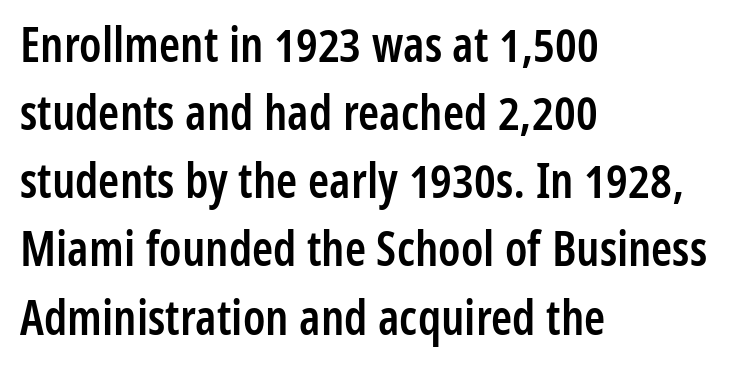
The image shows 48 px semibold, condensed sans-serif type, upright; set left-aligned, normal line spacing (1.42x), normal letter spacing, not underlined; low stroke contrast and a medium x-height.
